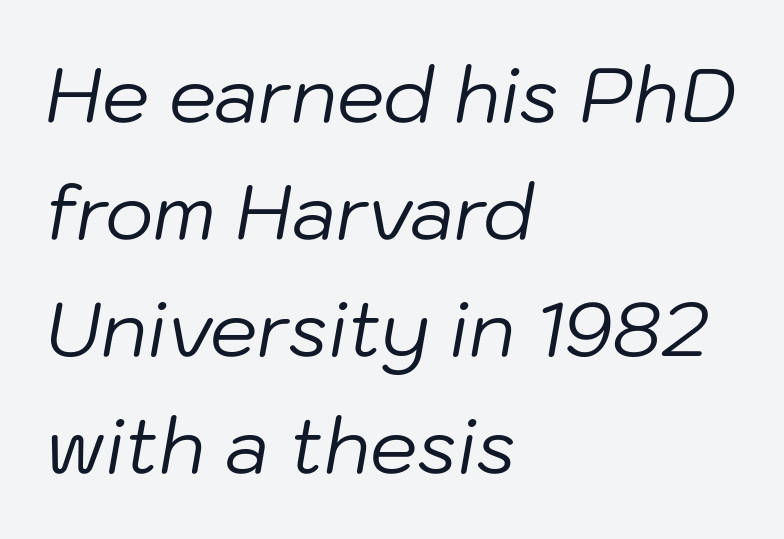
Q: Is the text bold? A: No.
Q: Is the text italic (slanted)? A: Yes, it leans right by about 10 degrees.
Q: Is the text underlined? A: No.
Q: How is the paragraph aligned? A: Left-aligned.
Q: Is the spacing between letters normal or unusually wide? A: Normal.
Q: Is the spacing between lines tight, normal or loose? A: Normal.
Q: Width (condensed, normal, or wide)? A: Normal.
Q: Stroke contrast? A: Low.
Q: x-height? A: Medium.
Q: Monospaced? A: No.
